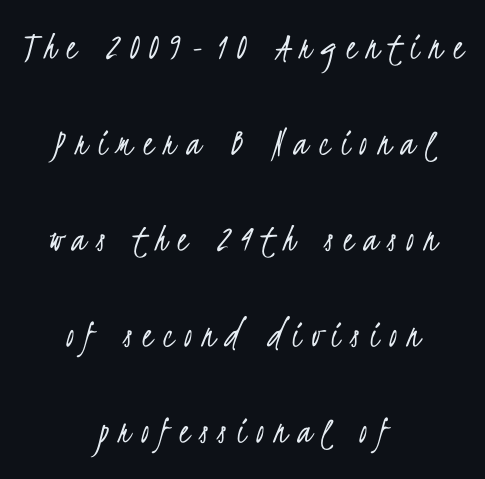
Q: Is the text bold? A: No.
Q: Is the typeface a serif or a sans-serif typeface? A: Sans-serif.
Q: Is the text underlined? A: No.
Q: How is the paragraph aligned? A: Centered.
Q: Is the spacing between letters normal or unusually wide? A: Unusually wide.
Q: Is the spacing between lines tight, normal or loose? A: Loose.
Q: Width (condensed, normal, or wide)? A: Condensed.
Q: Stroke contrast? A: Low.
Q: x-height? A: Small.
Q: Monospaced? A: No.
